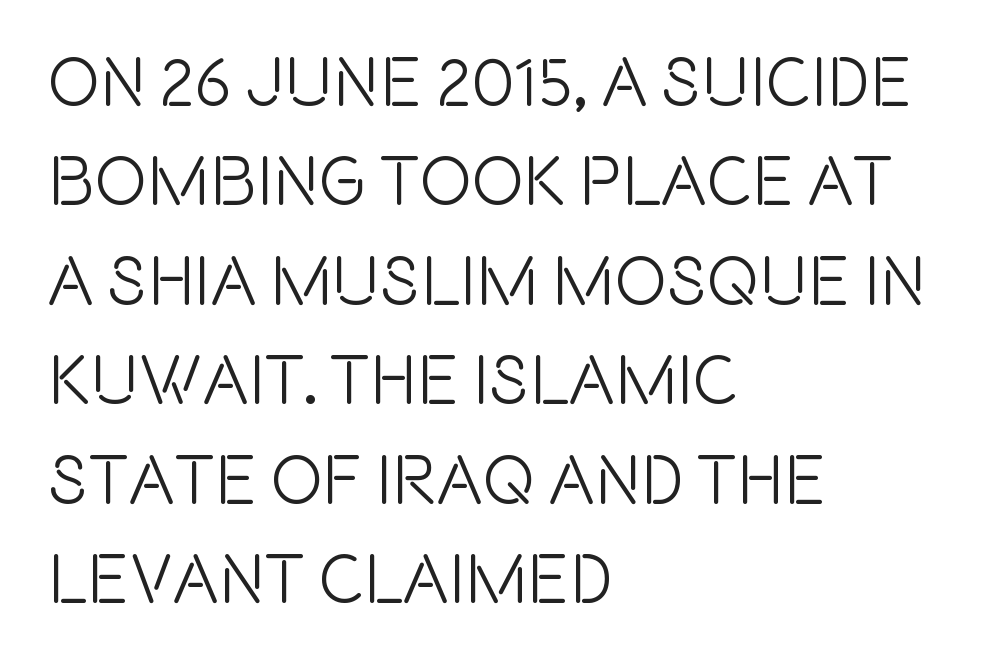
{"serif": "no", "italic": "no", "width": "condensed", "x_height": "large", "monospaced": "no", "underline": "no", "align": "left", "line_spacing": "normal", "line_spacing_ratio": 1.42, "letter_spacing": "normal", "letter_spacing_em": 0.0, "glyph_px": 70}
